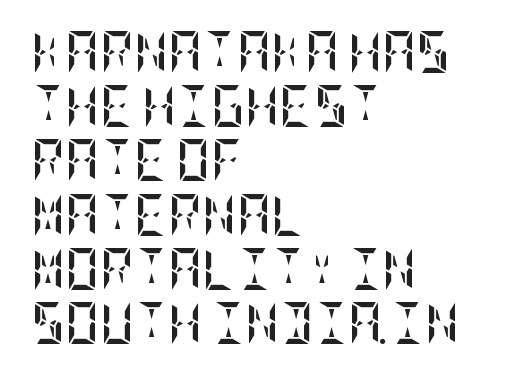
Q: Is the text bold? A: Yes.
Q: Is the text italic (slanted)? A: No, it is upright.
Q: Is the text underlined? A: No.
Q: How is the paragraph aligned? A: Left-aligned.
Q: Is the spacing between letters normal or unusually wide? A: Normal.
Q: Is the spacing between lines tight, normal or loose? A: Normal.
Q: Width (condensed, normal, or wide)? A: Condensed.
Q: Stroke contrast? A: Low.
Q: x-height? A: Large.
